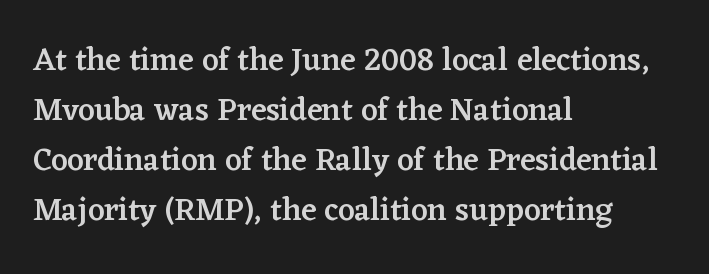
Q: Is the text bold? A: Semi-bold.
Q: Is the text italic (slanted)? A: No, it is upright.
Q: Is the typeface a serif or a sans-serif typeface? A: Serif.
Q: Is the text underlined? A: No.
Q: How is the paragraph aligned? A: Left-aligned.
Q: Is the spacing between letters normal or unusually wide? A: Normal.
Q: Is the spacing between lines tight, normal or loose? A: Normal.
Q: Width (condensed, normal, or wide)? A: Normal.
Q: Stroke contrast? A: Low.
Q: x-height? A: Medium.
Q: Monospaced? A: No.
